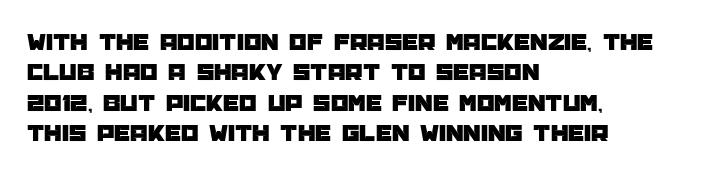
{"italic": "no", "underline": "no", "align": "left", "line_spacing_ratio": 1.22, "letter_spacing": "normal", "letter_spacing_em": 0.0, "glyph_px": 25}
